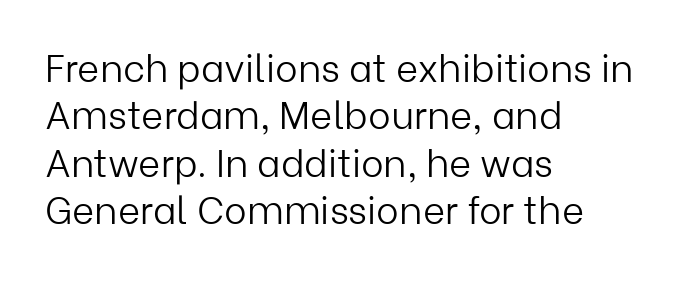
The image shows 38 px light sans-serif type, upright; set left-aligned, normal line spacing (1.25x), normal letter spacing, not underlined; low stroke contrast and a medium x-height.
